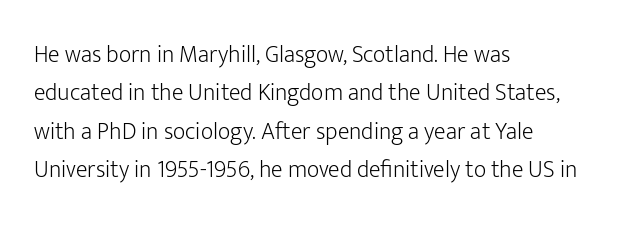
Plain, unruled lines of type. No heavy texture on the line: the type isn't bold. Look at the tracking — it's just the regular setting, nothing added. The axis of the letterforms is exactly vertical. The rows are spaced the way most documents space them.
